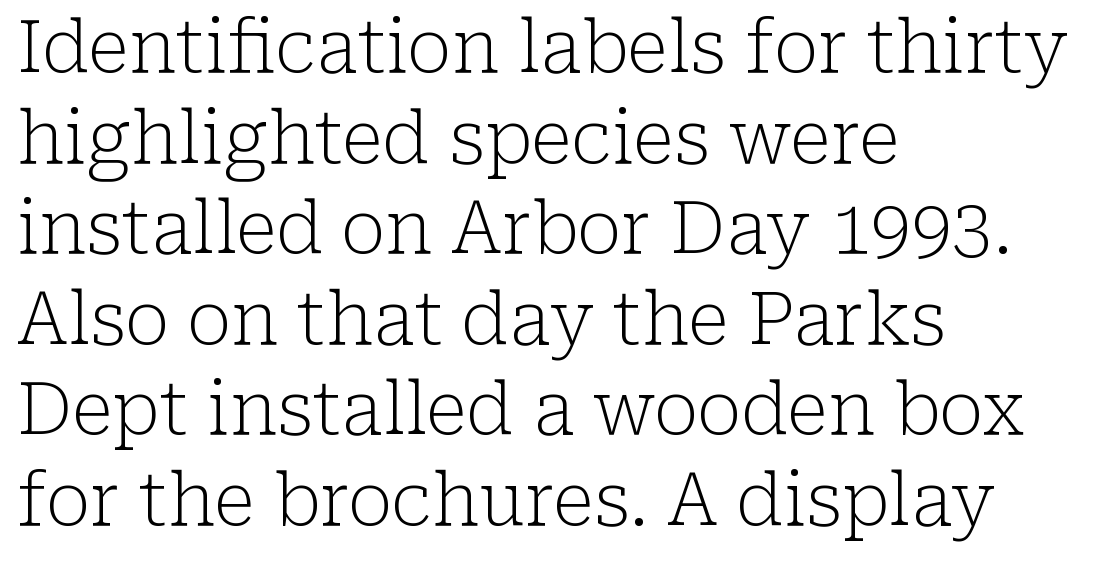
Q: Is the text bold? A: No.
Q: Is the text italic (slanted)? A: No, it is upright.
Q: Is the typeface a serif or a sans-serif typeface? A: Serif.
Q: Is the text underlined? A: No.
Q: How is the paragraph aligned? A: Left-aligned.
Q: Is the spacing between letters normal or unusually wide? A: Normal.
Q: Width (condensed, normal, or wide)? A: Normal.
Q: Stroke contrast? A: Low.
Q: x-height? A: Medium.
Q: Monospaced? A: No.
